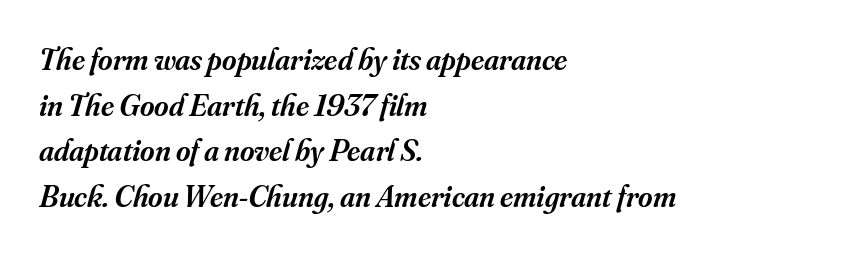
Spacing verdict: proportional, widths tailored to each character. Letter spacing: default. These lines are set flush left with a ragged right edge. The leading is moderate, giving the passage an even texture. The letters are semibold — heavier than regular but short of a full bold. Only glyphs here, with clear space below each row.
